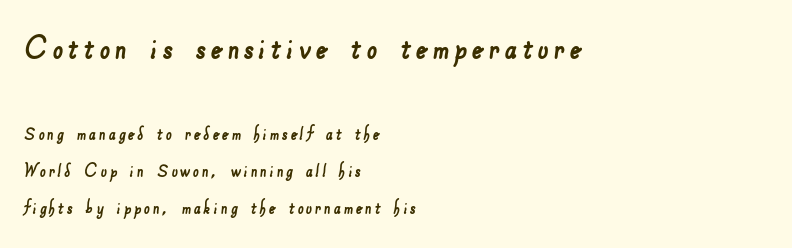
The image shows 37 px sans-serif type; set left-aligned, line spacing 1.76x, not underlined; the first (top) block is 1.76x larger; low stroke contrast and a small x-height.
